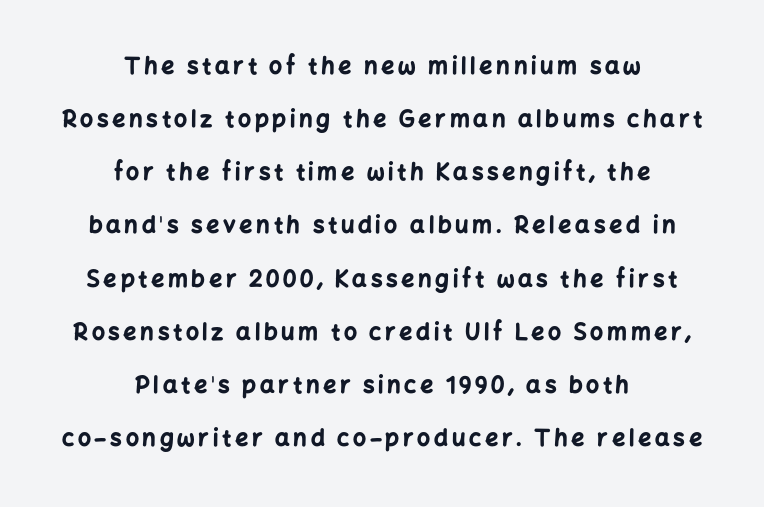
The image shows 23 px bold type, upright; set centered, loose line spacing (2.31x), not underlined.
